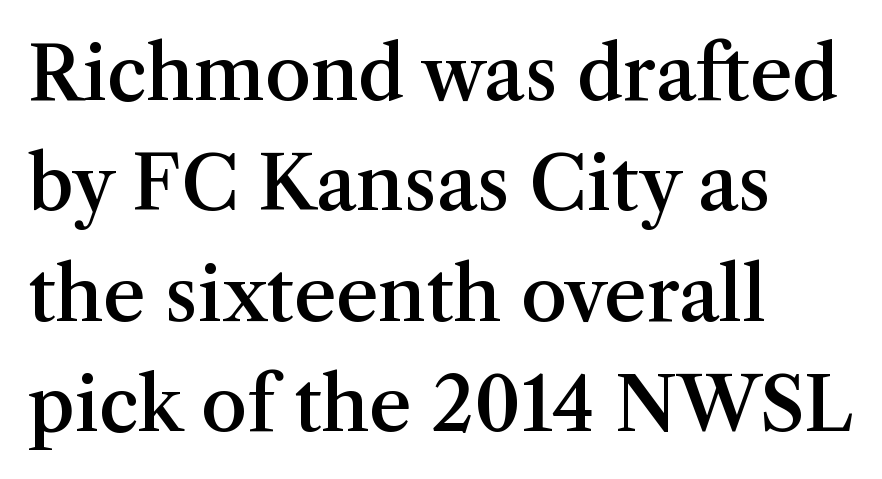
The image shows 74 px semibold serif type, upright; set left-aligned, normal line spacing (1.49x), normal letter spacing, not underlined; medium stroke contrast and a medium x-height.
